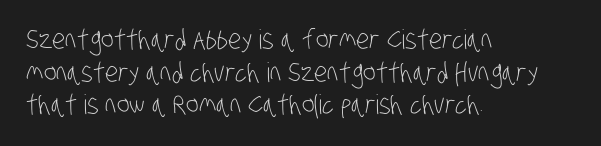
Q: Is the text bold? A: No.
Q: Is the text underlined? A: No.
Q: How is the paragraph aligned? A: Left-aligned.
Q: Is the spacing between letters normal or unusually wide? A: Normal.
